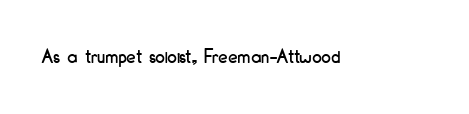
{"italic": "no", "underline": "no", "letter_spacing": "normal", "letter_spacing_em": 0.0, "glyph_px": 21}
